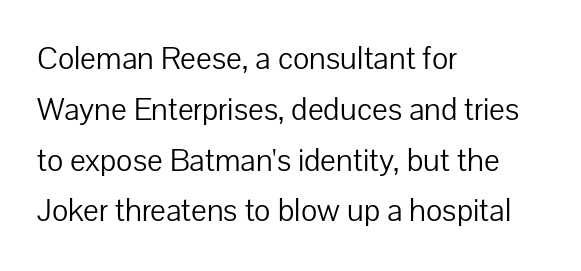
{"serif": "no", "italic": "no", "bold": "no", "weight": "light", "width": "normal", "stroke_contrast": "low", "x_height": "medium", "monospaced": "no", "underline": "no", "align": "left", "line_spacing": "normal", "line_spacing_ratio": 1.54, "letter_spacing": "normal", "letter_spacing_em": 0.0, "glyph_px": 33}
